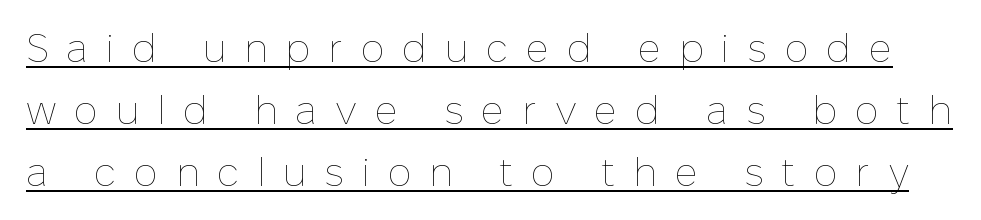
Q: Is the text bold? A: No.
Q: Is the text italic (slanted)? A: No, it is upright.
Q: Is the text underlined? A: Yes.
Q: Is the spacing between letters normal or unusually wide? A: Unusually wide.
Q: Is the spacing between lines tight, normal or loose? A: Normal.
Q: Width (condensed, normal, or wide)? A: Normal.
Q: Stroke contrast? A: Low.
Q: x-height? A: Medium.
Q: Monospaced? A: No.
